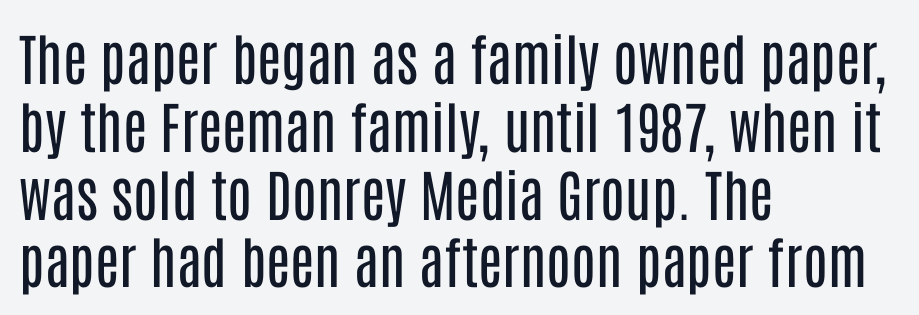
Q: Is the text bold? A: No.
Q: Is the text italic (slanted)? A: No, it is upright.
Q: Is the typeface a serif or a sans-serif typeface? A: Sans-serif.
Q: Is the text underlined? A: No.
Q: How is the paragraph aligned? A: Left-aligned.
Q: Is the spacing between letters normal or unusually wide? A: Normal.
Q: Width (condensed, normal, or wide)? A: Condensed.
Q: Stroke contrast? A: Low.
Q: x-height? A: Large.
Q: Monospaced? A: No.
